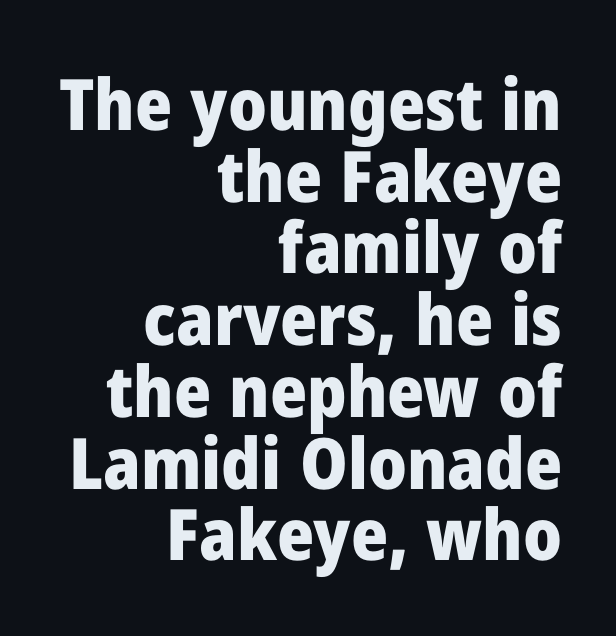
Q: Is the text bold? A: Yes.
Q: Is the text italic (slanted)? A: No, it is upright.
Q: Is the typeface a serif or a sans-serif typeface? A: Sans-serif.
Q: Is the text underlined? A: No.
Q: How is the paragraph aligned? A: Right-aligned.
Q: Is the spacing between letters normal or unusually wide? A: Normal.
Q: Is the spacing between lines tight, normal or loose? A: Tight.
Q: Width (condensed, normal, or wide)? A: Normal.
Q: Stroke contrast? A: Low.
Q: x-height? A: Medium.
Q: Monospaced? A: No.
